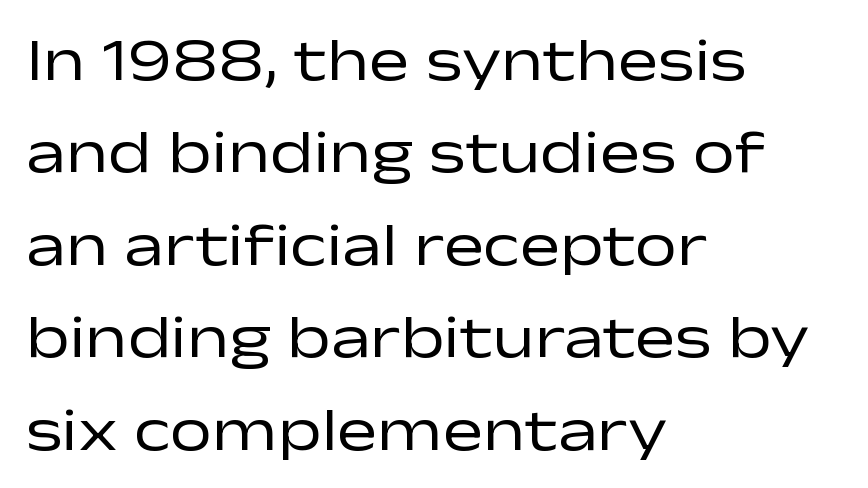
The image shows 60 px regular-weight, wide sans-serif type, upright; set left-aligned, normal line spacing (1.54x), normal letter spacing, not underlined; low stroke contrast and a medium x-height.
